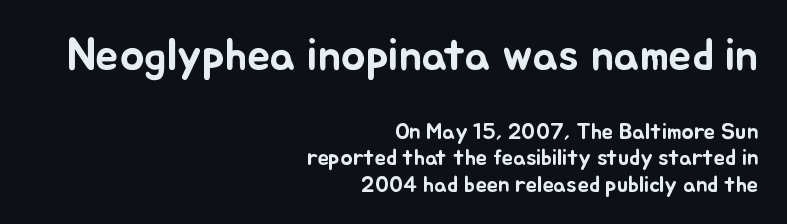
Q: Is the text italic (slanted)? A: No, it is upright.
Q: Is the text underlined? A: No.
Q: How is the paragraph aligned? A: Right-aligned.
Q: Is the spacing between letters normal or unusually wide? A: Normal.
Q: Is the spacing between lines tight, normal or loose? A: Tight.
Q: Which block of text is set in a larger size, the first (top) or the second (bottom)? A: The first (top) one.
Q: Width (condensed, normal, or wide)? A: Normal.
Q: Stroke contrast? A: Low.
Q: x-height? A: Small.
Q: Monospaced? A: No.
